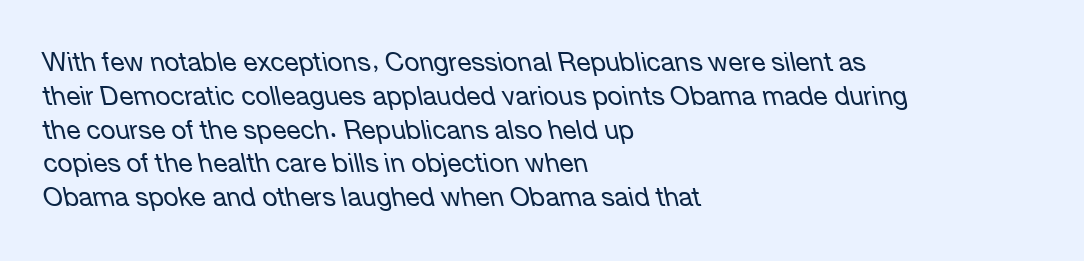
Q: Is the text bold? A: No.
Q: Is the text italic (slanted)? A: Yes, it leans left by about 12 degrees.
Q: Is the text underlined? A: No.
Q: How is the paragraph aligned? A: Left-aligned.
Q: Is the spacing between letters normal or unusually wide? A: Normal.
Q: Is the spacing between lines tight, normal or loose? A: Normal.
